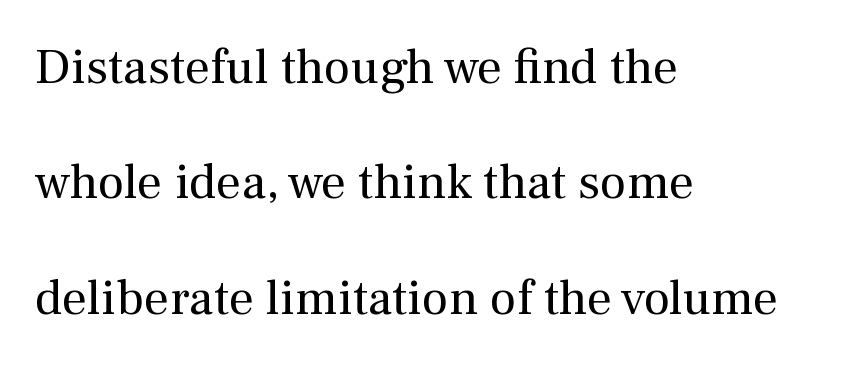
{"serif": "yes", "italic": "no", "bold": "no", "weight": "regular", "width": "normal", "stroke_contrast": "medium", "x_height": "medium", "monospaced": "no", "underline": "no", "align": "left", "line_spacing": "loose", "line_spacing_ratio": 2.31, "letter_spacing": "normal", "letter_spacing_em": 0.0, "glyph_px": 50}
